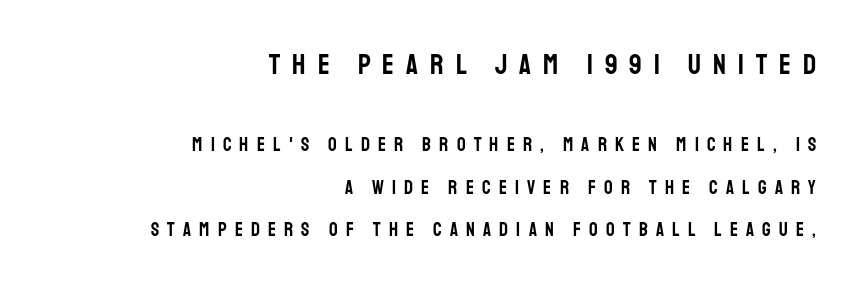
The image shows 28 px condensed sans-serif type, upright; set right-aligned, loose line spacing (2.24x), unusually wide letter spacing (+0.43 em), not underlined; the first (top) block is 1.47x larger; low stroke contrast and a large x-height.
